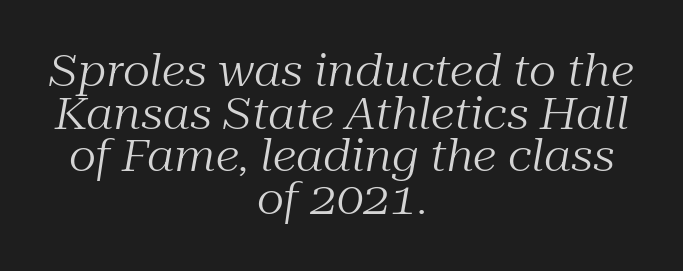
The image shows 43 px regular-weight serif type, italic (leaning right); set centered, tight line spacing (0.99x), normal letter spacing, not underlined; medium stroke contrast and a medium x-height.
